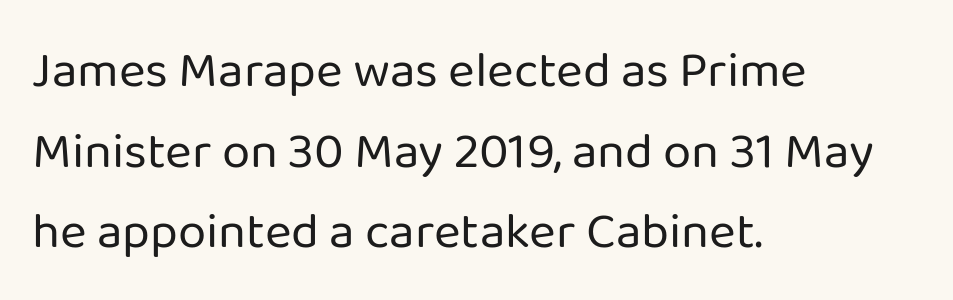
Q: Is the text bold? A: No.
Q: Is the text italic (slanted)? A: No, it is upright.
Q: Is the typeface a serif or a sans-serif typeface? A: Sans-serif.
Q: Is the text underlined? A: No.
Q: How is the paragraph aligned? A: Left-aligned.
Q: Is the spacing between letters normal or unusually wide? A: Normal.
Q: Is the spacing between lines tight, normal or loose? A: Normal.
Q: Width (condensed, normal, or wide)? A: Normal.
Q: Stroke contrast? A: Low.
Q: x-height? A: Medium.
Q: Monospaced? A: No.
